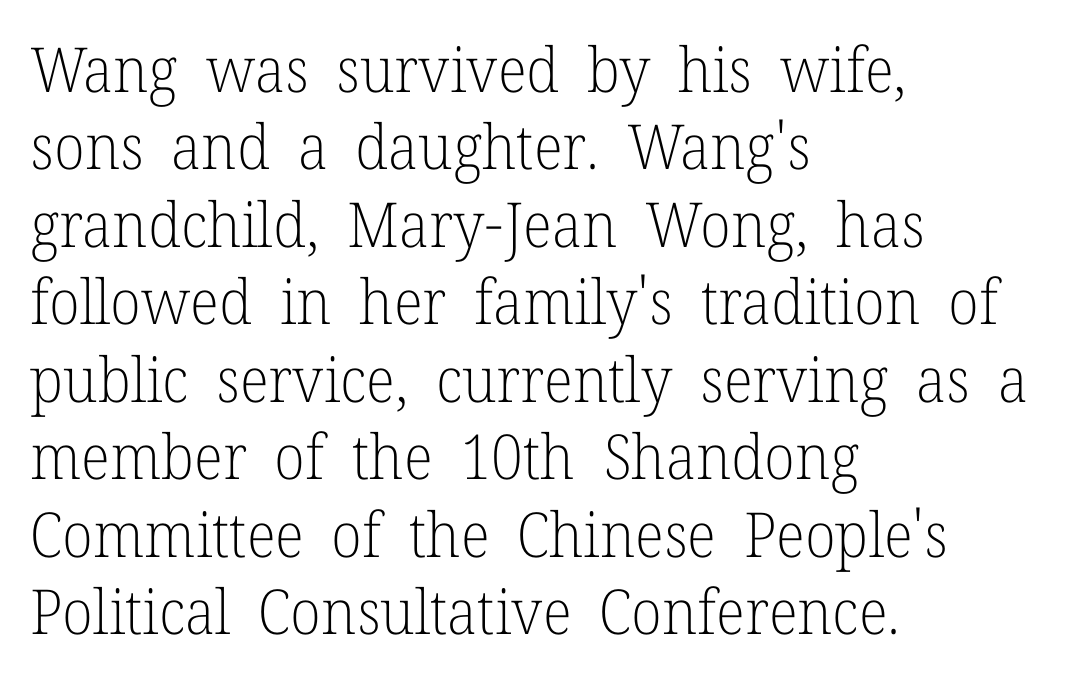
Q: Is the text bold? A: No.
Q: Is the text italic (slanted)? A: No, it is upright.
Q: Is the typeface a serif or a sans-serif typeface? A: Serif.
Q: Is the text underlined? A: No.
Q: How is the paragraph aligned? A: Left-aligned.
Q: Is the spacing between letters normal or unusually wide? A: Normal.
Q: Is the spacing between lines tight, normal or loose? A: Normal.
Q: Width (condensed, normal, or wide)? A: Normal.
Q: Stroke contrast? A: Low.
Q: x-height? A: Medium.
Q: Monospaced? A: No.
